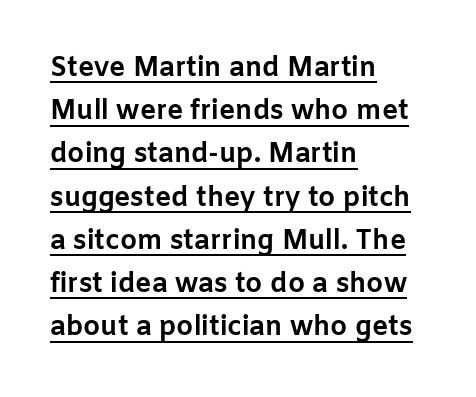
{"italic": "no", "bold": "yes", "underline": "yes", "align": "left", "line_spacing": "normal", "line_spacing_ratio": 1.6, "letter_spacing": "normal", "letter_spacing_em": 0.0, "glyph_px": 27}
